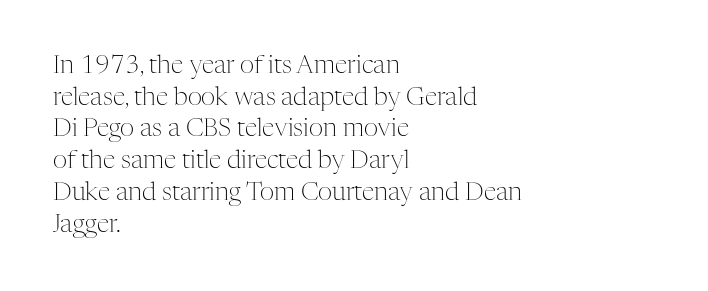
{"italic": "no", "bold": "no", "underline": "no", "align": "left", "line_spacing": "normal", "line_spacing_ratio": 1.27, "letter_spacing": "normal", "letter_spacing_em": 0.0, "glyph_px": 25}
